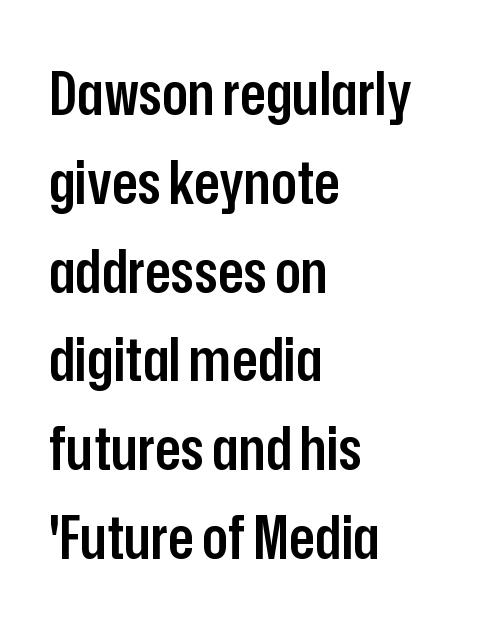
{"serif": "no", "italic": "no", "bold": "semi", "weight": "semibold", "width": "condensed", "stroke_contrast": "low", "x_height": "medium", "monospaced": "no", "underline": "no", "align": "left", "line_spacing": "normal", "line_spacing_ratio": 1.48, "letter_spacing": "normal", "letter_spacing_em": 0.0, "glyph_px": 60}
